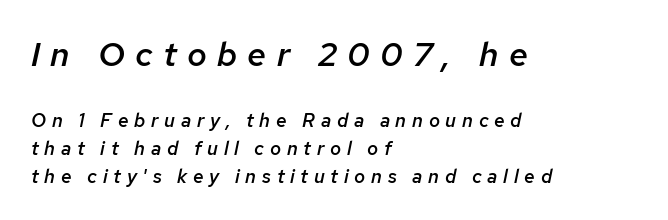
This sample has the flowing, uneven cadence of proportional lettering. Horizontal alignment here is leftward, the default for most running prose. The specimen omits any rule beneath the text block's lines. The letterforms stand isolated, each surrounded by extra space. Does the weight exceed regular? Yes, but only to semibold.
